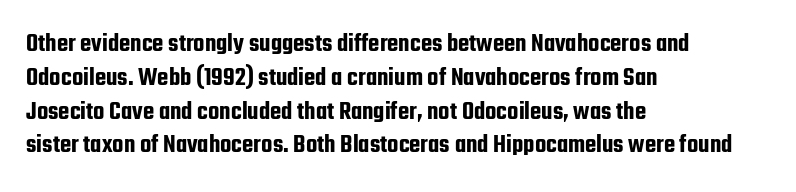
The image shows 26 px text type, upright; set left-aligned, normal line spacing (1.3x), normal letter spacing, not underlined.
